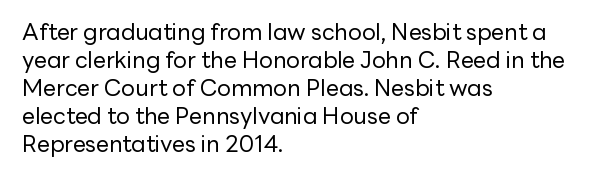
Every stem runs plumb, perpendicular to the baseline. Layout note: lines flush left. Decoration check: the copy has no underline. Short note: letters normally spaced.
